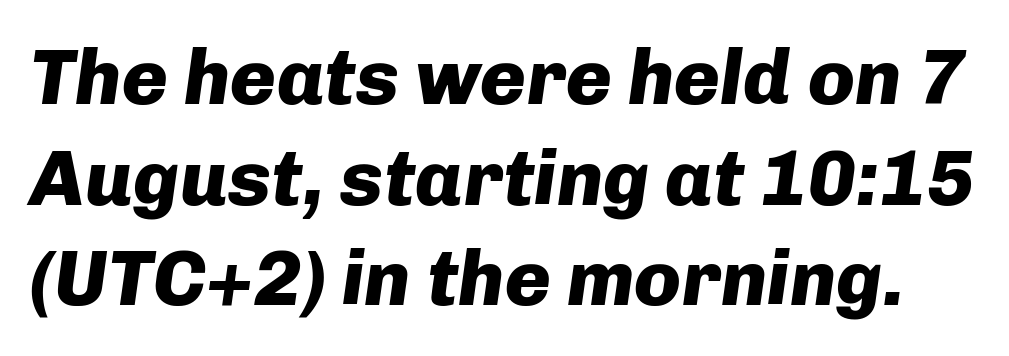
Q: Is the text bold? A: Yes.
Q: Is the text italic (slanted)? A: Yes, it leans right by about 8 degrees.
Q: Is the text underlined? A: No.
Q: Is the spacing between letters normal or unusually wide? A: Normal.
Q: Is the spacing between lines tight, normal or loose? A: Normal.
Q: Width (condensed, normal, or wide)? A: Normal.
Q: Stroke contrast? A: Low.
Q: x-height? A: Medium.
Q: Monospaced? A: No.
